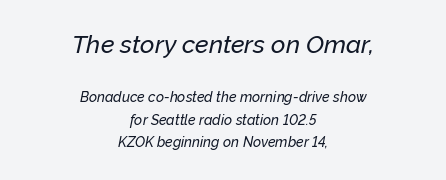
{"italic": "yes", "lean": "right", "slant_degrees": 12, "underline": "no", "align": "center", "line_spacing": "normal", "line_spacing_ratio": 1.58, "letter_spacing": "normal", "letter_spacing_em": 0.0, "larger_block": "first", "size_ratio": 1.79, "glyph_px": 25}
